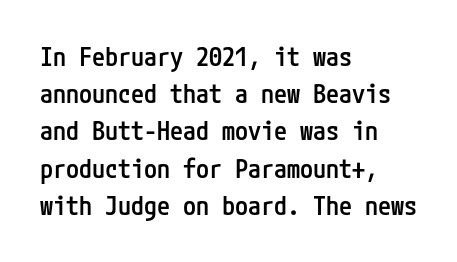
{"italic": "no", "bold": "semi", "underline": "no", "align": "left", "line_spacing": "normal", "line_spacing_ratio": 1.43, "letter_spacing": "normal", "letter_spacing_em": 0.0, "glyph_px": 26}
